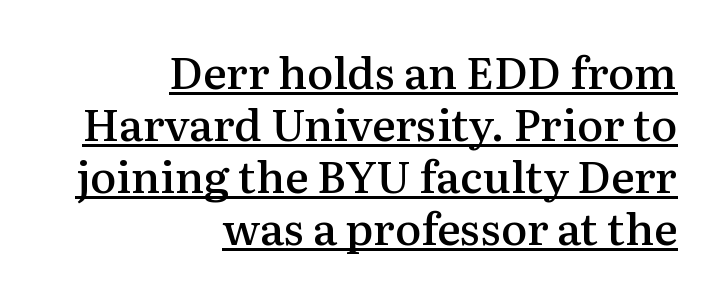
{"serif": "yes", "italic": "no", "bold": "semi", "weight": "semibold", "width": "normal", "stroke_contrast": "medium", "x_height": "medium", "monospaced": "no", "underline": "yes", "align": "right", "line_spacing_ratio": 1.18, "letter_spacing": "normal", "letter_spacing_em": 0.0, "glyph_px": 44}
